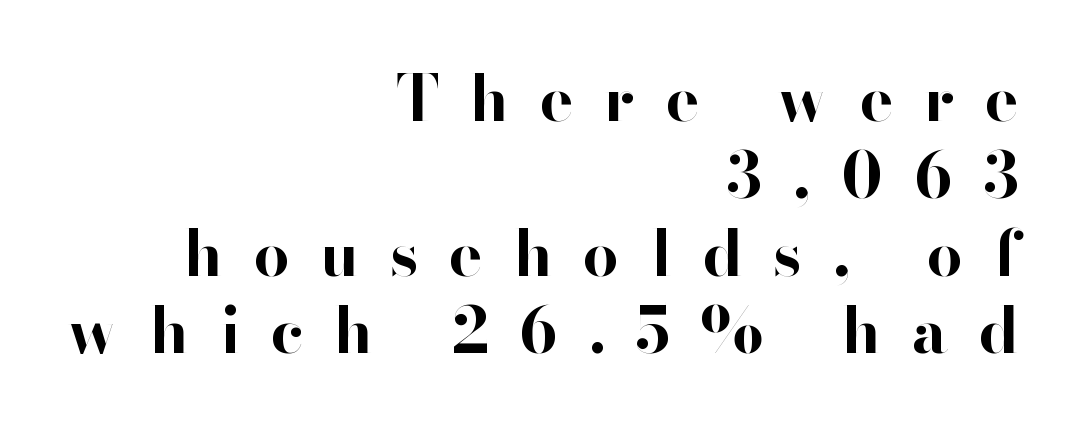
{"serif": "no", "italic": "no", "bold": "yes", "weight": "bold", "width": "normal", "stroke_contrast": "high", "x_height": "small", "monospaced": "no", "underline": "no", "align": "right", "line_spacing_ratio": 1.23, "letter_spacing": "wide", "letter_spacing_em": 0.49, "glyph_px": 63}
